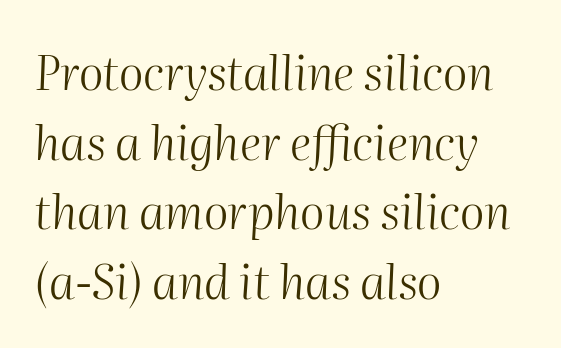
{"italic": "yes", "lean": "right", "slant_degrees": 2, "bold": "no", "weight": "light", "width": "normal", "stroke_contrast": "medium", "x_height": "medium", "monospaced": "no", "underline": "no", "align": "left", "line_spacing": "normal", "line_spacing_ratio": 1.48, "letter_spacing": "normal", "letter_spacing_em": 0.0, "glyph_px": 47}
